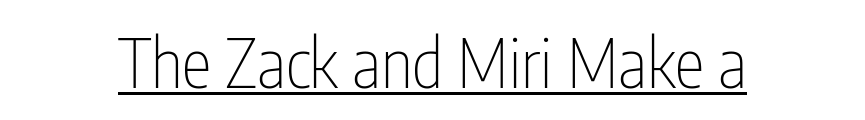
The image shows 68 px thin, condensed sans-serif type, upright; set normal letter spacing, underlined; low stroke contrast and a medium x-height.
